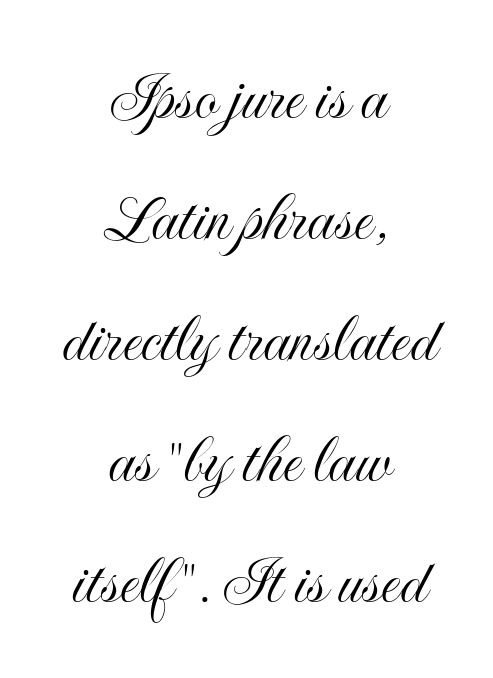
Q: Is the text italic (slanted)? A: Yes.
Q: Is the text underlined? A: No.
Q: How is the paragraph aligned? A: Centered.
Q: Is the spacing between letters normal or unusually wide? A: Normal.
Q: Is the spacing between lines tight, normal or loose? A: Normal.
Q: Width (condensed, normal, or wide)? A: Condensed.
Q: x-height? A: Small.
Q: Monospaced? A: No.
